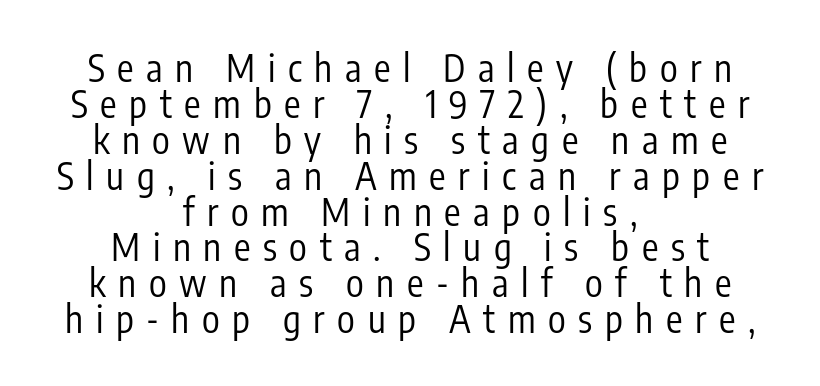
Someone cranked the tracking dial way up on this one. Vertically, the passage feels compressed, each row crowding the next. Weight: in the light-to-regular range. A typesetter would call this proportional, since set widths differ per character. Underline: absent. Nope, no serifs anywhere on these letters.
